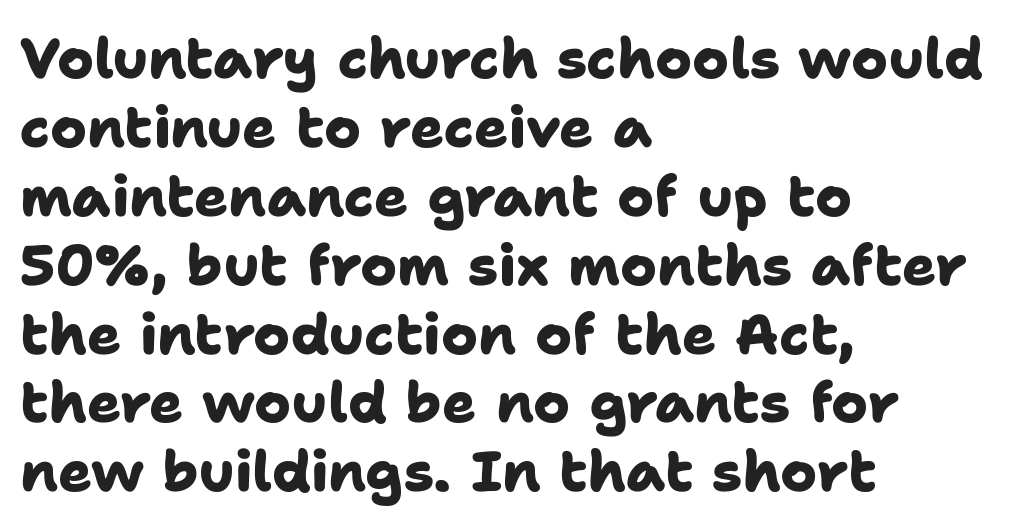
Each letter keeps its own natural width here, so spacing adapts to shape. A typesetter would label this face a sans. Set as a true bold cut, around the 700 mark. One-word summary of the alignment: left.
